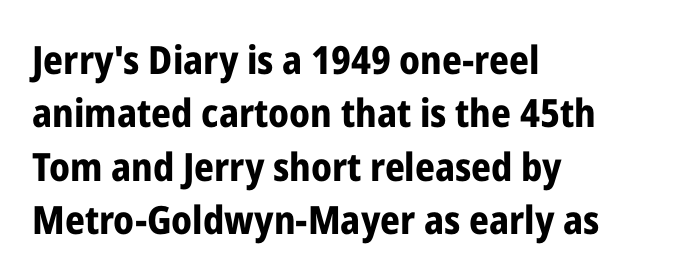
The image shows 39 px bold, condensed sans-serif type, upright; set left-aligned, normal line spacing (1.37x), normal letter spacing, not underlined; low stroke contrast and a medium x-height.
